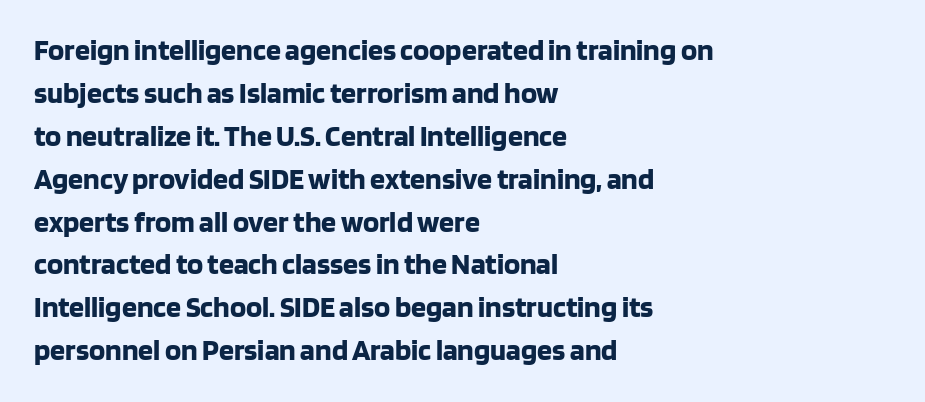
You could not count columns in this text — the font is proportionally spaced. In terms of posture, this sample is upright. Is there much room between lines? A standard amount, neither cramped nor airy. Where is the straight margin? On the left. Look at the bottom of the vertical strokes: they stop flat, with no serifs.
